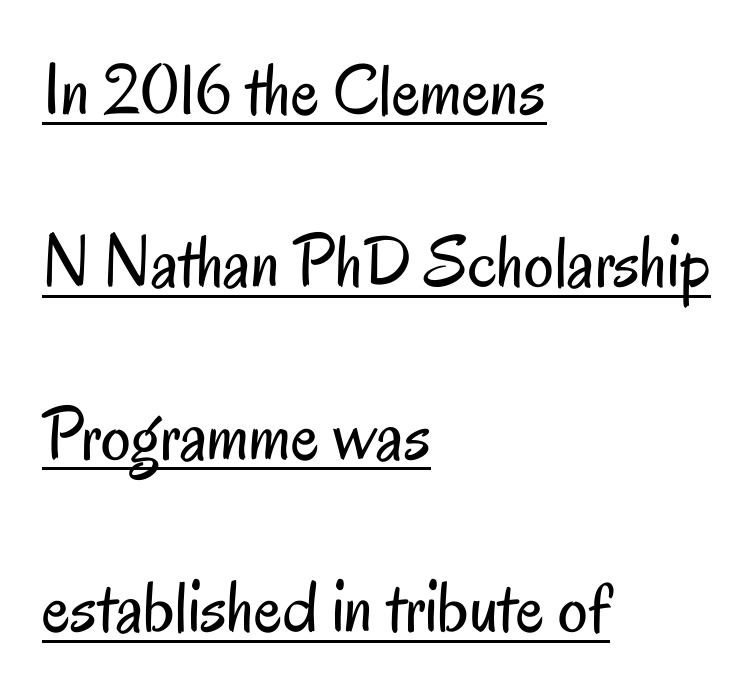
The image shows 74 px regular-weight, condensed sans-serif type, upright; set left-aligned, loose line spacing (2.33x), normal letter spacing, underlined; low stroke contrast and a small x-height.
